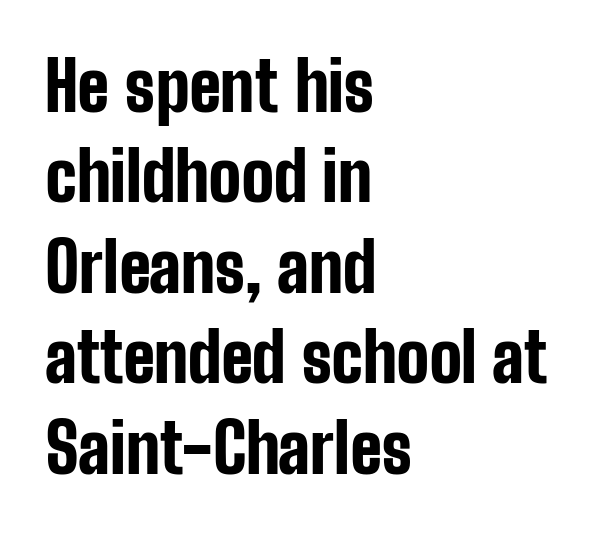
The image shows 68 px bold, condensed sans-serif type, upright; set left-aligned, normal line spacing (1.33x), normal letter spacing, not underlined; low stroke contrast and a medium x-height.
